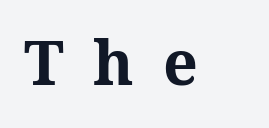
Q: Is the text bold? A: Yes.
Q: Is the text italic (slanted)? A: No, it is upright.
Q: Is the typeface a serif or a sans-serif typeface? A: Serif.
Q: Is the text underlined? A: No.
Q: Is the spacing between letters normal or unusually wide? A: Unusually wide.
Q: Width (condensed, normal, or wide)? A: Normal.
Q: Stroke contrast? A: Medium.
Q: x-height? A: Medium.
Q: Monospaced? A: No.
